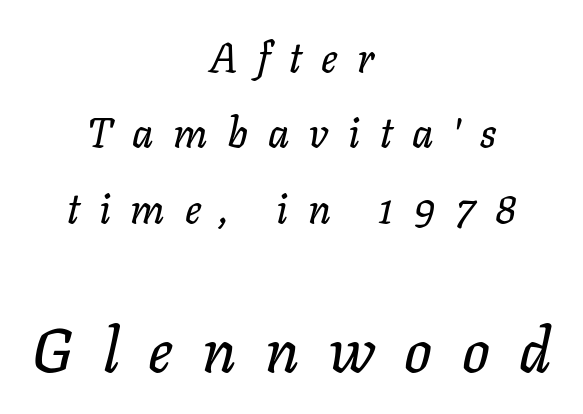
Q: Is the text italic (slanted)? A: Yes, it leans right by about 11 degrees.
Q: Is the text underlined? A: No.
Q: How is the paragraph aligned? A: Centered.
Q: Is the spacing between letters normal or unusually wide? A: Unusually wide.
Q: Which block of text is set in a larger size, the first (top) or the second (bottom)? A: The second (bottom) one.
Q: Width (condensed, normal, or wide)? A: Normal.
Q: Stroke contrast? A: Low.
Q: x-height? A: Medium.
Q: Monospaced? A: No.
